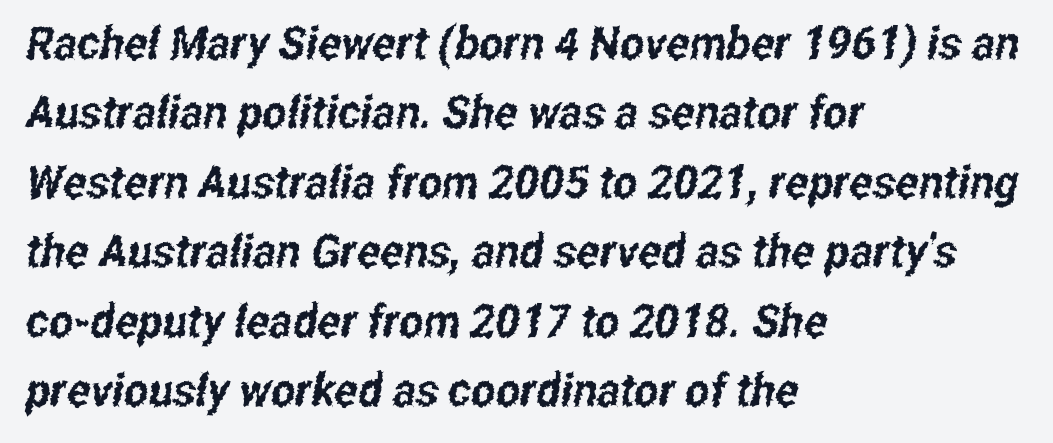
The image shows 46 px condensed sans-serif type; set left-aligned, normal line spacing (1.51x), normal letter spacing, not underlined; low stroke contrast and a medium x-height.
